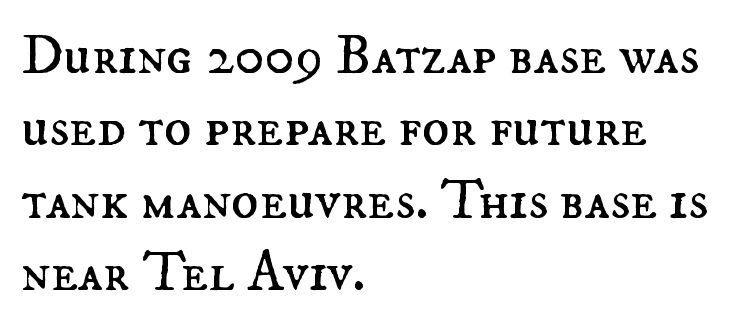
Interline gaps are of average width in this sample. The passage shown is typed in a proportional face where columns would drift. The text block is weighted toward the left margin, trailing off unevenly rightward. Lines of text with bare space underneath. Unlike italic type, these characters show no tilt at all.
